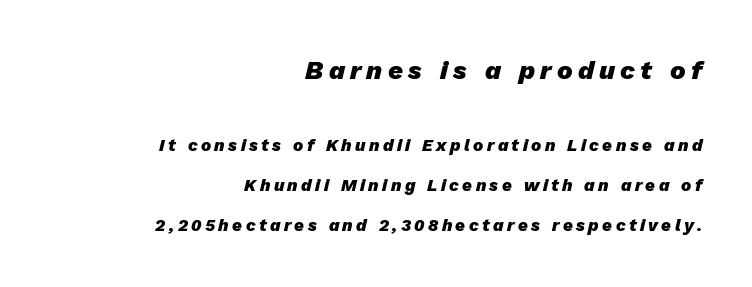
Its strokes are broad and dark, the hallmark of bold type. Alignment: flush right. The space beneath each line is pristine and unruled. Honestly, the rows look like they've been pulled way apart.
